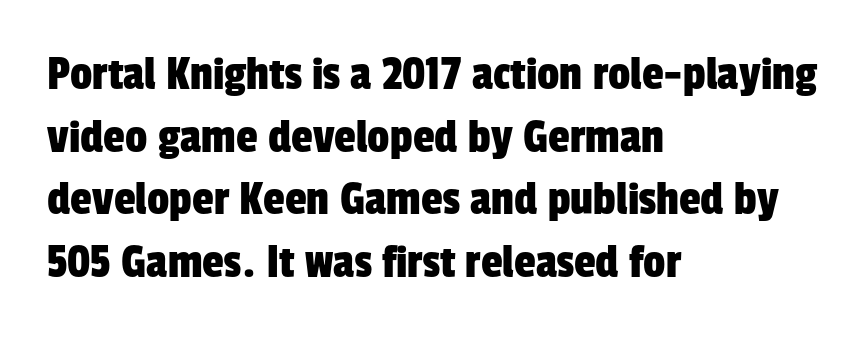
{"serif": "no", "width": "condensed", "stroke_contrast": "low", "x_height": "medium", "monospaced": "no", "underline": "no", "align": "left", "line_spacing": "normal", "line_spacing_ratio": 1.28, "letter_spacing": "normal", "letter_spacing_em": 0.0, "glyph_px": 49}
